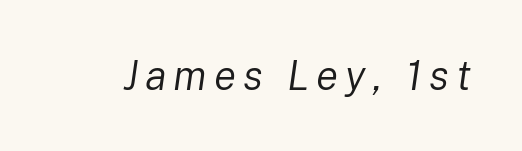
{"italic": "yes", "lean": "right", "slant_degrees": 8, "bold": "no", "weight": "regular", "width": "normal", "stroke_contrast": "low", "x_height": "medium", "monospaced": "no", "underline": "no", "glyph_px": 41}
